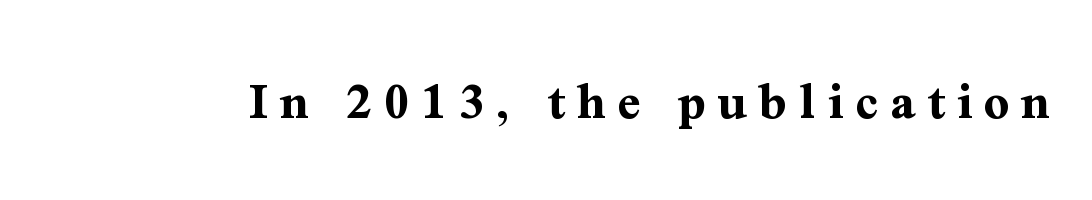
The specimen omits any rule beneath the text block's lines. The passage shown is emphatically bold. The tracking jumps out immediately: characters are airy and widely separated. Every stem runs plumb, perpendicular to the baseline. Here the designer chose a conventional face with non-uniform glyph widths.
